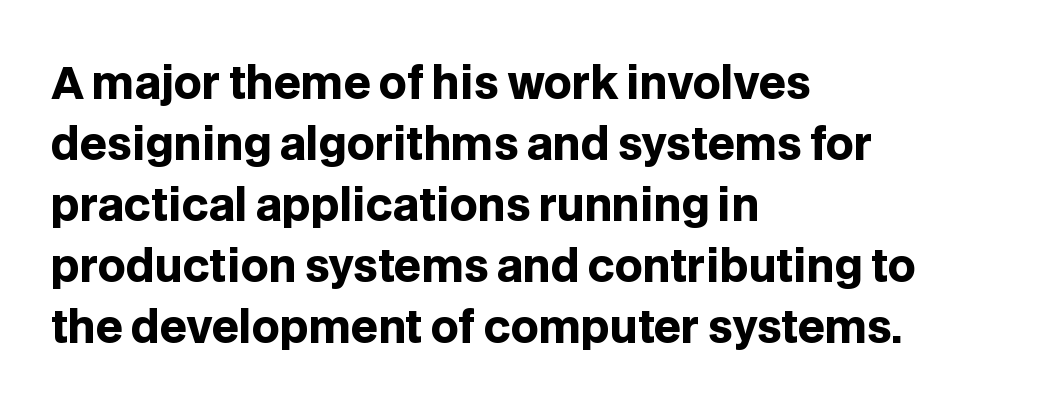
{"serif": "no", "italic": "no", "bold": "yes", "weight": "heavy", "width": "normal", "stroke_contrast": "low", "x_height": "large", "monospaced": "no", "underline": "no", "align": "left", "line_spacing": "normal", "line_spacing_ratio": 1.42, "letter_spacing": "normal", "letter_spacing_em": 0.0, "glyph_px": 43}
